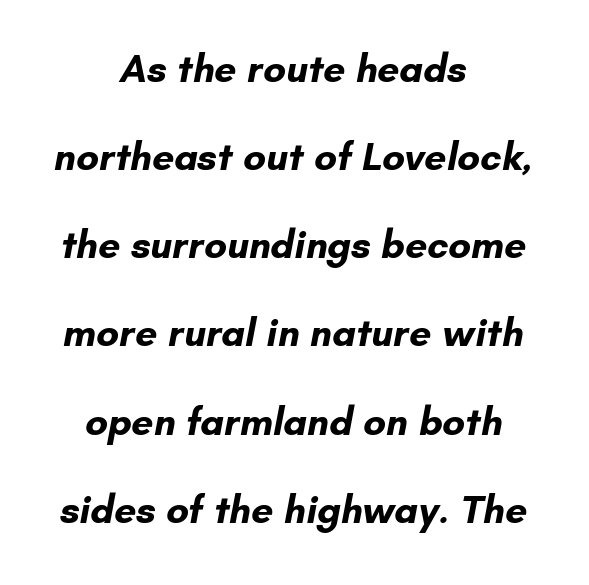
{"serif": "no", "bold": "yes", "weight": "bold", "width": "normal", "stroke_contrast": "low", "x_height": "small", "monospaced": "no", "underline": "no", "align": "center", "line_spacing": "loose", "line_spacing_ratio": 2.26, "letter_spacing": "normal", "letter_spacing_em": 0.0, "glyph_px": 39}
